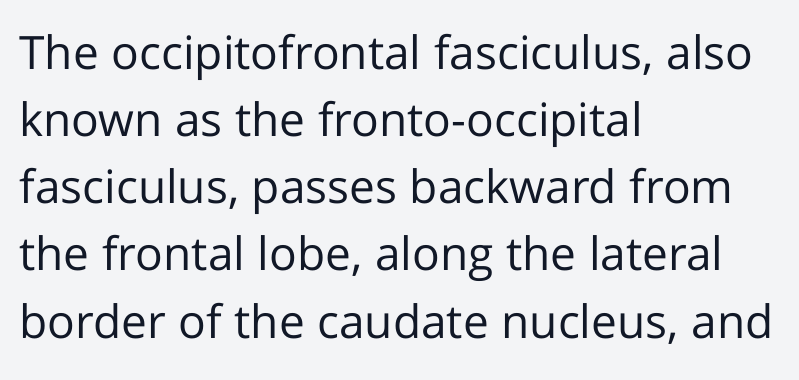
Q: Is the text bold? A: No.
Q: Is the text italic (slanted)? A: No, it is upright.
Q: Is the typeface a serif or a sans-serif typeface? A: Sans-serif.
Q: Is the text underlined? A: No.
Q: How is the paragraph aligned? A: Left-aligned.
Q: Is the spacing between letters normal or unusually wide? A: Normal.
Q: Is the spacing between lines tight, normal or loose? A: Normal.
Q: Width (condensed, normal, or wide)? A: Normal.
Q: Stroke contrast? A: Low.
Q: x-height? A: Medium.
Q: Monospaced? A: No.
